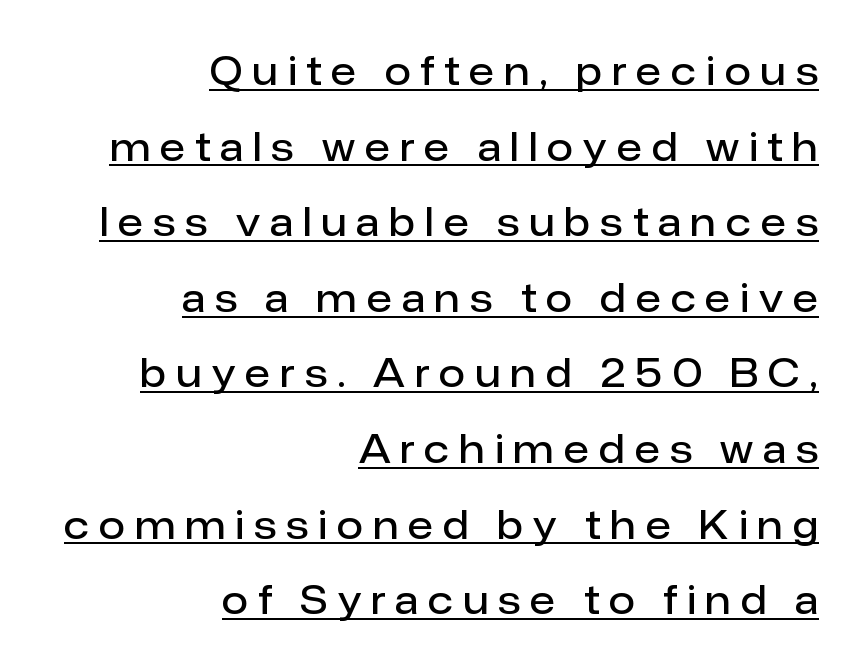
{"serif": "no", "italic": "no", "bold": "semi", "weight": "semibold", "width": "normal", "stroke_contrast": "low", "x_height": "medium", "monospaced": "no", "underline": "yes", "align": "right", "line_spacing": "loose", "line_spacing_ratio": 1.99, "letter_spacing": "wide", "letter_spacing_em": 0.26, "glyph_px": 38}
